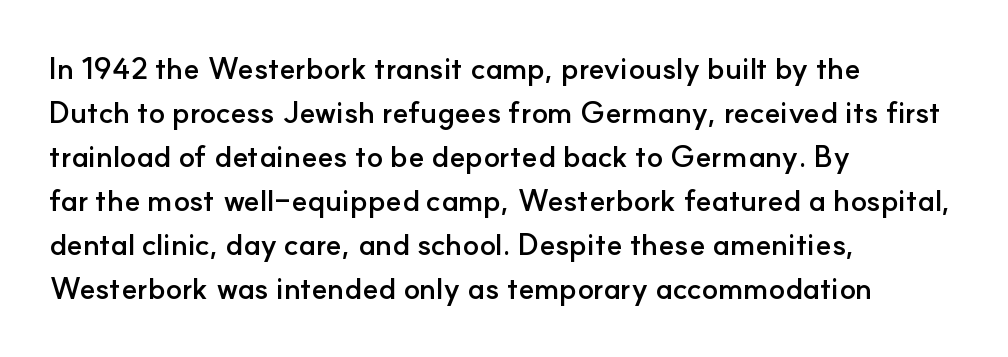
Q: Is the text bold? A: Yes.
Q: Is the text italic (slanted)? A: No, it is upright.
Q: Is the typeface a serif or a sans-serif typeface? A: Sans-serif.
Q: Is the text underlined? A: No.
Q: How is the paragraph aligned? A: Left-aligned.
Q: Is the spacing between letters normal or unusually wide? A: Normal.
Q: Is the spacing between lines tight, normal or loose? A: Normal.
Q: Width (condensed, normal, or wide)? A: Normal.
Q: Stroke contrast? A: Low.
Q: x-height? A: Small.
Q: Monospaced? A: No.
